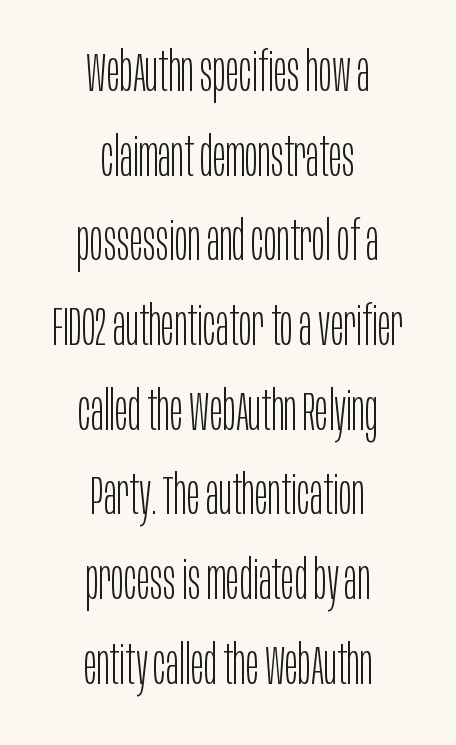
Q: Is the text bold? A: No.
Q: Is the text italic (slanted)? A: No, it is upright.
Q: Is the typeface a serif or a sans-serif typeface? A: Sans-serif.
Q: Is the text underlined? A: No.
Q: How is the paragraph aligned? A: Centered.
Q: Is the spacing between letters normal or unusually wide? A: Normal.
Q: Is the spacing between lines tight, normal or loose? A: Normal.
Q: Width (condensed, normal, or wide)? A: Condensed.
Q: Stroke contrast? A: Low.
Q: x-height? A: Large.
Q: Monospaced? A: No.
